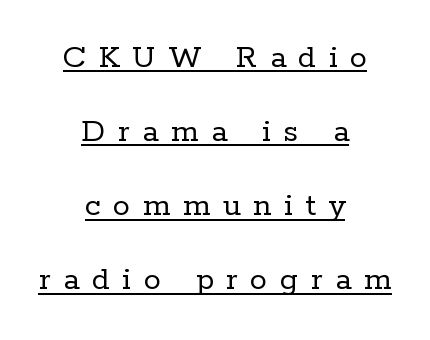
The image shows 34 px regular-weight serif type, upright; set centered, loose line spacing (2.18x), unusually wide letter spacing (+0.37 em), underlined; low stroke contrast and a medium x-height.
